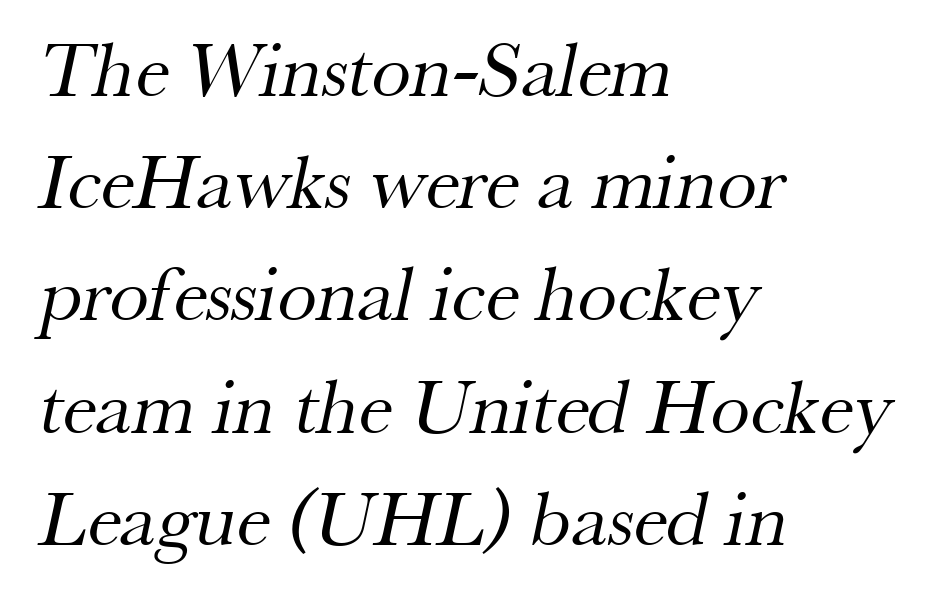
The image shows 79 px regular-weight serif type; set left-aligned, normal line spacing (1.42x), normal letter spacing, not underlined; medium stroke contrast and a small x-height.
